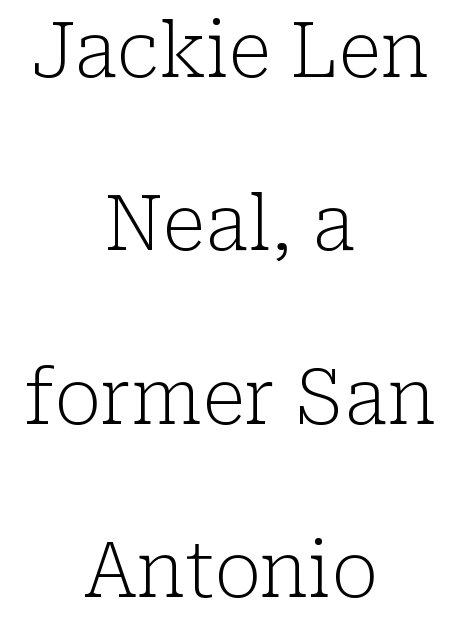
Q: Is the text bold? A: No.
Q: Is the text italic (slanted)? A: No, it is upright.
Q: Is the typeface a serif or a sans-serif typeface? A: Serif.
Q: Is the text underlined? A: No.
Q: How is the paragraph aligned? A: Centered.
Q: Is the spacing between letters normal or unusually wide? A: Normal.
Q: Is the spacing between lines tight, normal or loose? A: Loose.
Q: Width (condensed, normal, or wide)? A: Normal.
Q: Stroke contrast? A: Low.
Q: x-height? A: Medium.
Q: Monospaced? A: No.
